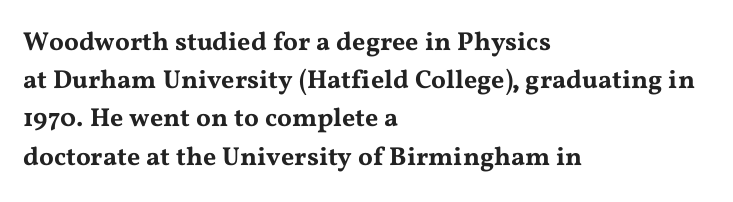
{"italic": "no", "underline": "no", "align": "left", "line_spacing": "normal", "line_spacing_ratio": 1.47, "letter_spacing": "normal", "letter_spacing_em": 0.0, "glyph_px": 26}
